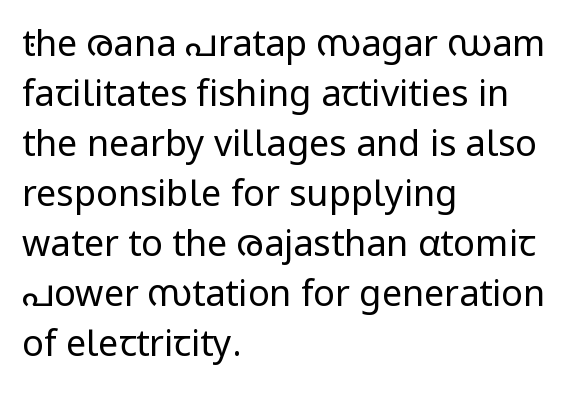
The image shows 36 px regular-weight sans-serif type, upright; set left-aligned, normal line spacing (1.39x), normal letter spacing, not underlined; low stroke contrast and a medium x-height.
